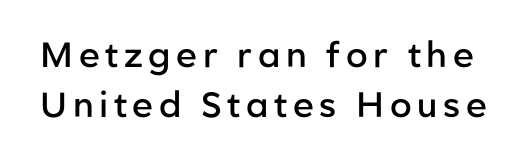
{"serif": "no", "italic": "no", "bold": "semi", "weight": "semibold", "width": "normal", "stroke_contrast": "low", "x_height": "medium", "monospaced": "no", "underline": "no", "line_spacing": "normal", "line_spacing_ratio": 1.42, "glyph_px": 35}
